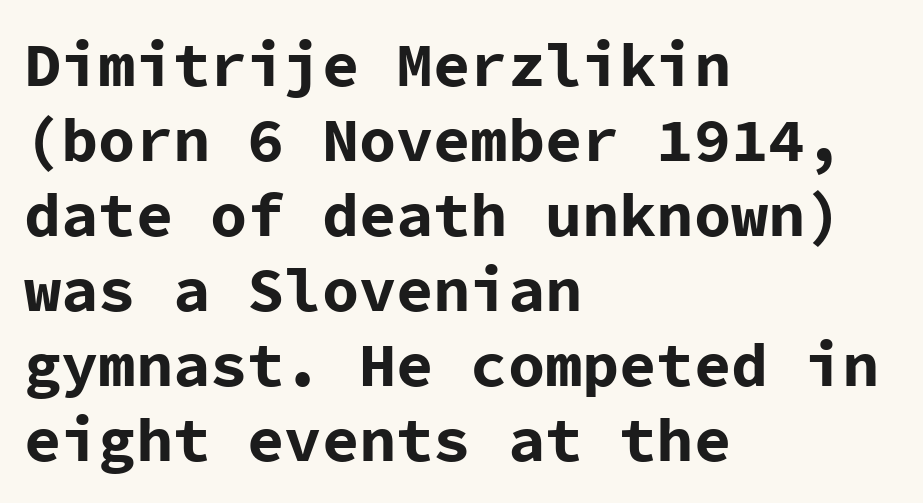
Lines of text with bare space underneath. Where is the straight margin? On the left. Stroke terminals: plain, sans-serif. Does the lettering tilt? It doesn't — this is upright.
